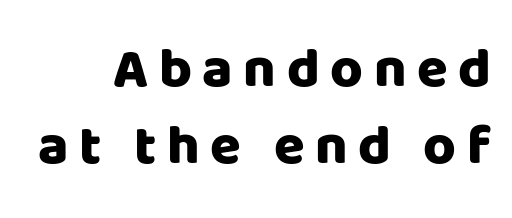
Q: Is the text bold? A: Yes.
Q: Is the text italic (slanted)? A: No, it is upright.
Q: Is the typeface a serif or a sans-serif typeface? A: Sans-serif.
Q: Is the text underlined? A: No.
Q: Is the spacing between lines tight, normal or loose? A: Normal.
Q: Width (condensed, normal, or wide)? A: Normal.
Q: Stroke contrast? A: Low.
Q: x-height? A: Large.
Q: Monospaced? A: No.
